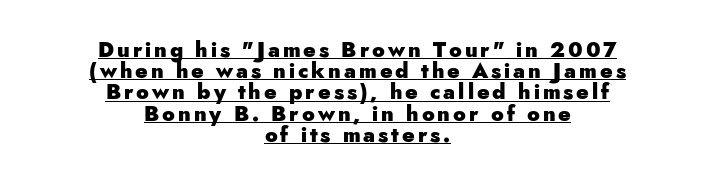
{"italic": "no", "bold": "yes", "underline": "yes", "align": "center", "line_spacing": "tight", "line_spacing_ratio": 1.01, "glyph_px": 21}
